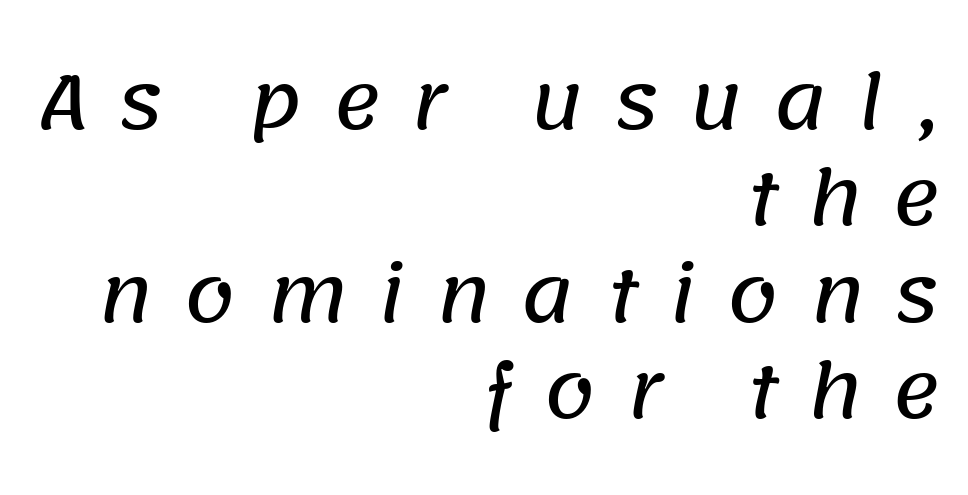
The image shows 73 px sans-serif type; set right-aligned, normal line spacing (1.32x), unusually wide letter spacing (+0.41 em), not underlined; low stroke contrast and a large x-height.
